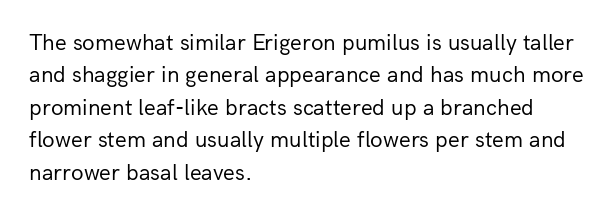
Q: Is the text bold? A: No.
Q: Is the text italic (slanted)? A: No, it is upright.
Q: Is the text underlined? A: No.
Q: How is the paragraph aligned? A: Left-aligned.
Q: Is the spacing between letters normal or unusually wide? A: Normal.
Q: Is the spacing between lines tight, normal or loose? A: Normal.
